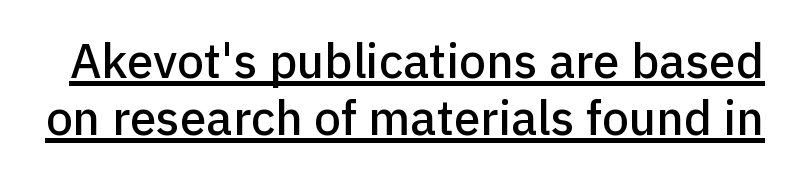
{"serif": "no", "italic": "no", "width": "normal", "stroke_contrast": "low", "x_height": "medium", "monospaced": "no", "underline": "yes", "line_spacing_ratio": 1.18, "letter_spacing": "normal", "letter_spacing_em": 0.0, "glyph_px": 48}
